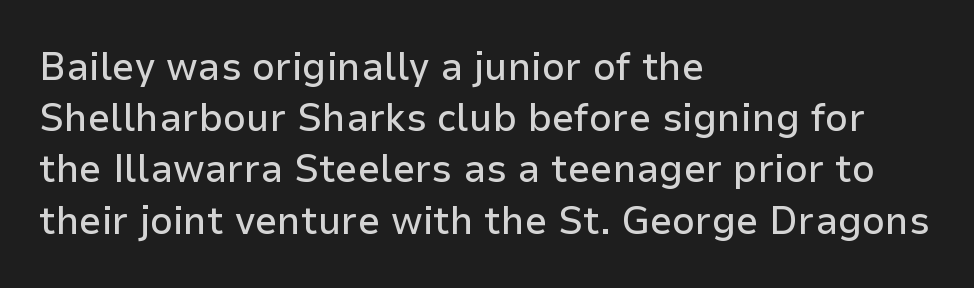
{"serif": "no", "italic": "no", "width": "normal", "stroke_contrast": "low", "x_height": "medium", "monospaced": "no", "underline": "no", "align": "left", "line_spacing": "normal", "line_spacing_ratio": 1.28, "letter_spacing": "normal", "letter_spacing_em": 0.0, "glyph_px": 40}
